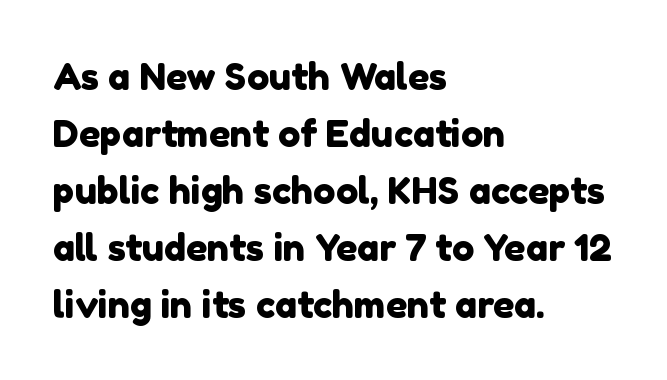
{"serif": "no", "width": "normal", "x_height": "medium", "monospaced": "no", "underline": "no", "align": "left", "line_spacing": "normal", "line_spacing_ratio": 1.54, "letter_spacing": "normal", "letter_spacing_em": 0.0, "glyph_px": 37}
